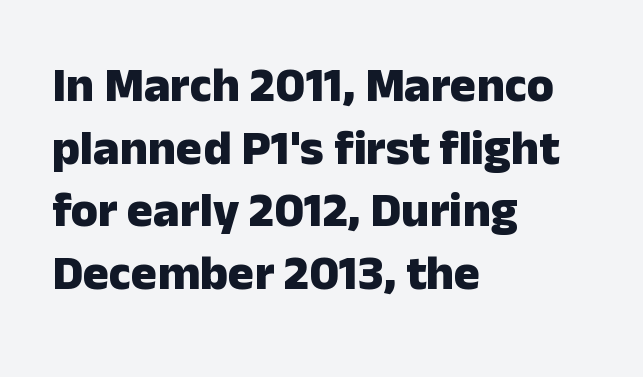
Q: Is the text bold? A: Yes.
Q: Is the text italic (slanted)? A: No, it is upright.
Q: Is the typeface a serif or a sans-serif typeface? A: Sans-serif.
Q: Is the text underlined? A: No.
Q: How is the paragraph aligned? A: Left-aligned.
Q: Is the spacing between letters normal or unusually wide? A: Normal.
Q: Is the spacing between lines tight, normal or loose? A: Normal.
Q: Width (condensed, normal, or wide)? A: Normal.
Q: Stroke contrast? A: Low.
Q: x-height? A: Medium.
Q: Monospaced? A: No.
